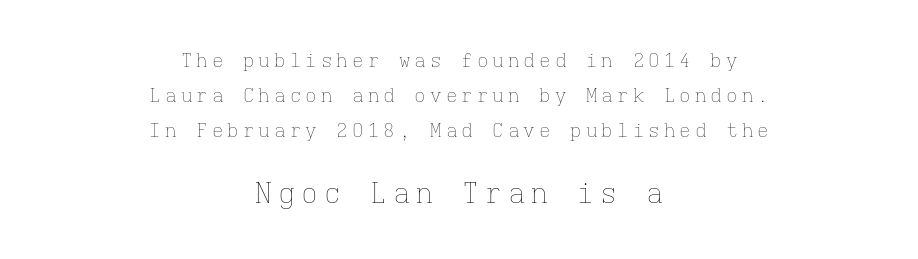
The image shows 28 px thin type, upright, monospaced; set centered, line spacing 1.83x, unusually wide letter spacing (+0.22 em), not underlined; the second (bottom) block is 1.47x larger; low stroke contrast and a medium x-height.
